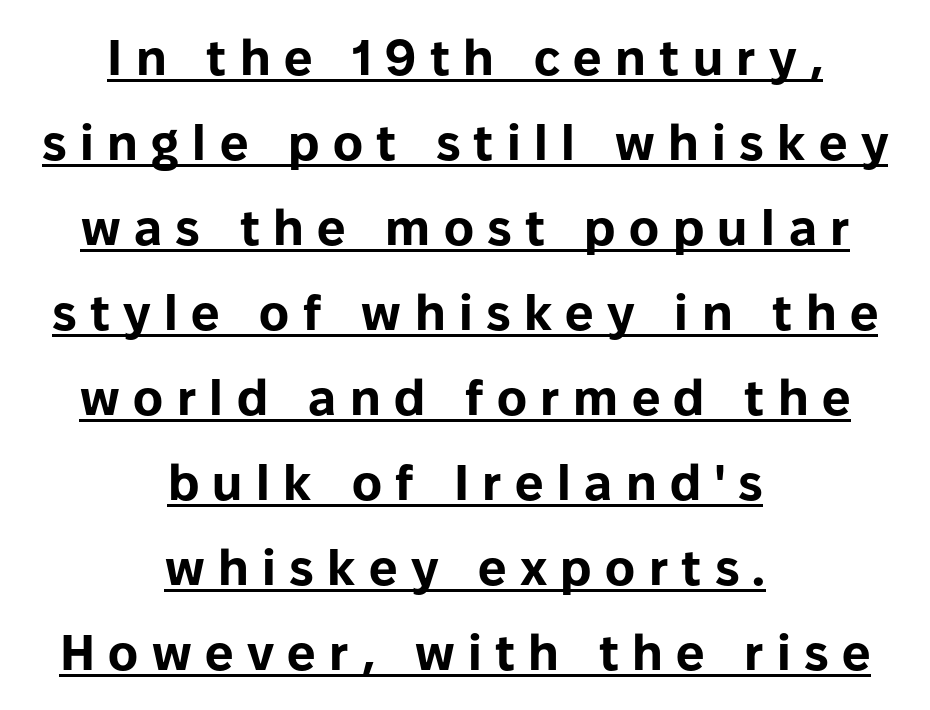
{"serif": "no", "italic": "no", "bold": "yes", "weight": "bold", "width": "normal", "stroke_contrast": "low", "x_height": "medium", "monospaced": "no", "underline": "yes", "align": "center", "line_spacing": "normal", "line_spacing_ratio": 1.7, "letter_spacing": "wide", "letter_spacing_em": 0.27, "glyph_px": 50}
